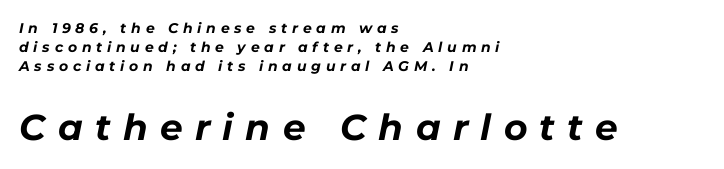
{"italic": "yes", "lean": "right", "slant_degrees": 11, "bold": "yes", "weight": "bold", "width": "normal", "stroke_contrast": "low", "x_height": "medium", "monospaced": "no", "underline": "no", "align": "left", "line_spacing": "normal", "line_spacing_ratio": 1.36, "letter_spacing": "wide", "letter_spacing_em": 0.34, "larger_block": "second", "size_ratio": 2.57, "glyph_px": 36}
